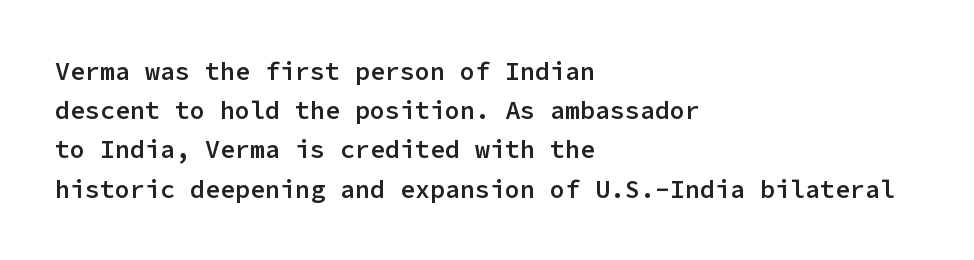
The image shows 25 px text type, upright; set left-aligned, normal line spacing (1.57x), normal letter spacing, not underlined.
